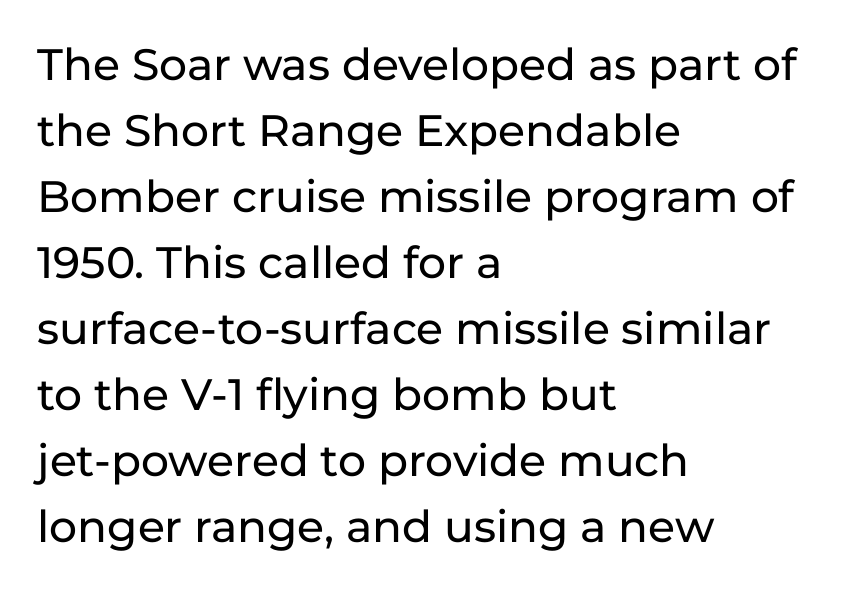
The image shows 44 px sans-serif type, upright; set left-aligned, normal line spacing (1.5x), normal letter spacing, not underlined; low stroke contrast and a medium x-height.
